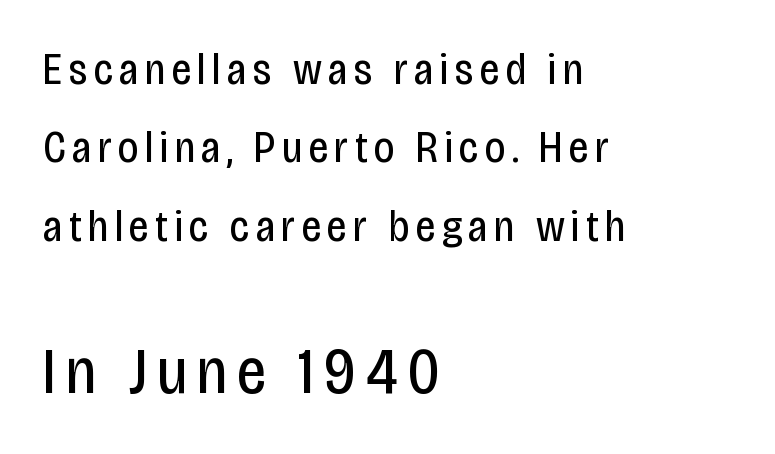
{"serif": "no", "italic": "no", "bold": "no", "weight": "regular", "width": "condensed", "stroke_contrast": "low", "x_height": "large", "monospaced": "no", "underline": "no", "align": "left", "line_spacing_ratio": 1.78, "larger_block": "second", "size_ratio": 1.5, "glyph_px": 66}
